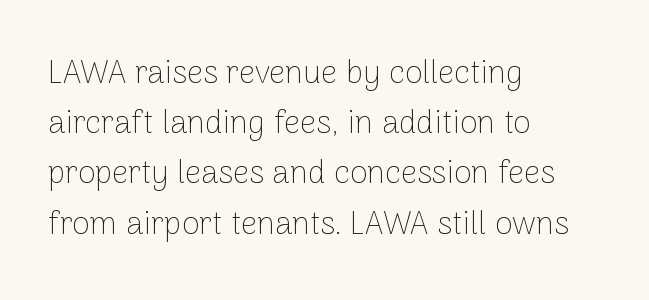
Proportional: the letters do not fall into vertical columns. Does extra space separate the letters? No, they use regular spacing. This sample uses an upright cut, with every glyph sitting square on the baseline. Does the type have serifs? No, each stem ends abruptly. Unmarked baselines from the first word to the last.
